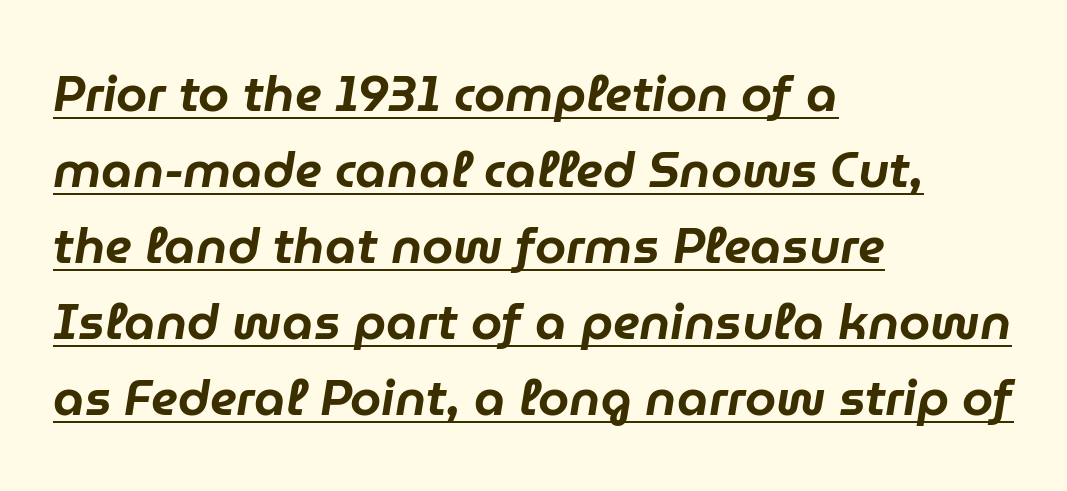
Underline: present. The space between consecutive lines is moderate. Emphasis-style slanted type is in use. The letters advance in unequal steps, a hallmark of proportional type.
